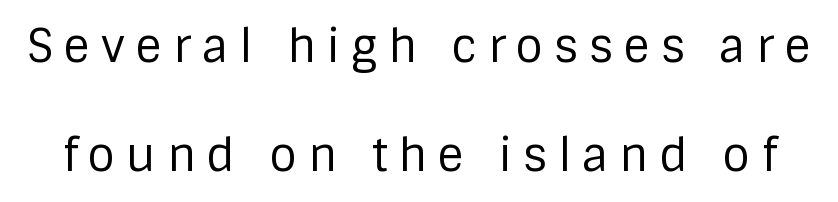
Q: Is the text bold? A: No.
Q: Is the text italic (slanted)? A: No, it is upright.
Q: Is the typeface a serif or a sans-serif typeface? A: Sans-serif.
Q: Is the text underlined? A: No.
Q: Is the spacing between letters normal or unusually wide? A: Unusually wide.
Q: Is the spacing between lines tight, normal or loose? A: Loose.
Q: Width (condensed, normal, or wide)? A: Normal.
Q: Stroke contrast? A: Low.
Q: x-height? A: Large.
Q: Monospaced? A: No.
